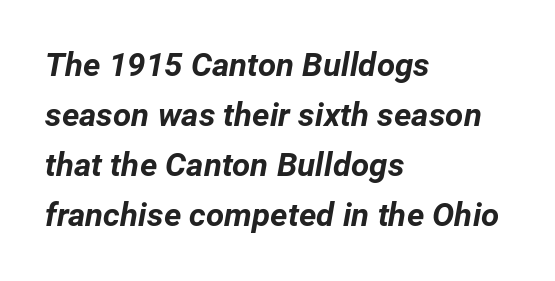
The rendering uses a moderate line-height, typical for paragraphs. Underlining? Definitely not there. Visually the block forms a straight wall on the left and a jagged coastline on the right. Letter spacing: default. Tall strokes in this sample are angled rather than plumb.
